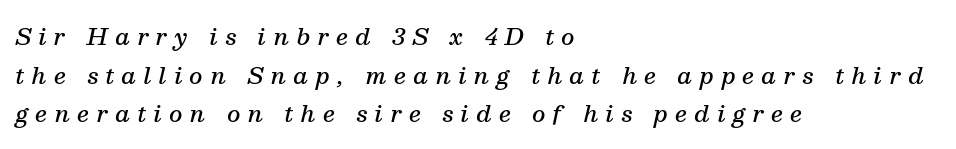
A clean baseline with only descenders dipping below it. The letterforms stand isolated, each surrounded by extra space. The strokes are fattened partway — semibold, not bold. The passage is arranged the way most books set body copy — flush left. The lettering tilts uniformly, giving the passage an italic look.
